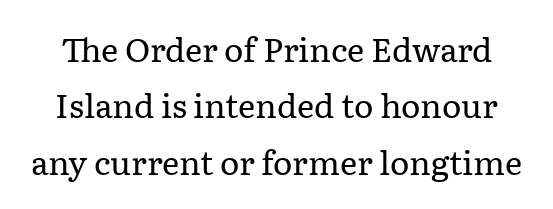
{"serif": "yes", "italic": "no", "bold": "no", "weight": "regular", "width": "normal", "stroke_contrast": "low", "x_height": "medium", "monospaced": "no", "underline": "no", "line_spacing_ratio": 1.71, "letter_spacing": "normal", "letter_spacing_em": 0.0, "glyph_px": 33}
